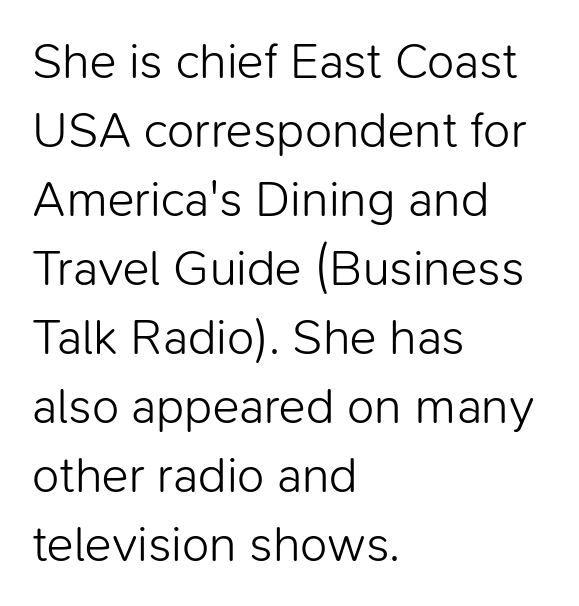
The image shows 50 px light sans-serif type, upright; set left-aligned, normal line spacing (1.38x), normal letter spacing, not underlined; low stroke contrast and a medium x-height.
